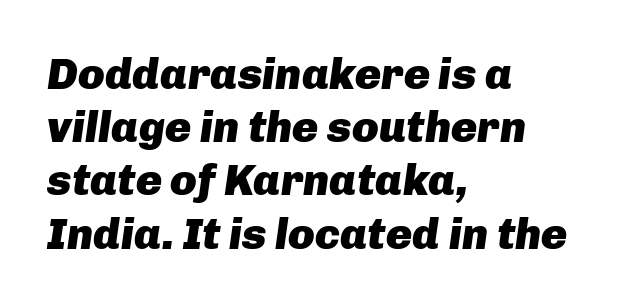
{"italic": "yes", "lean": "right", "slant_degrees": 8, "bold": "yes", "weight": "heavy", "width": "normal", "stroke_contrast": "low", "x_height": "medium", "monospaced": "no", "underline": "no", "align": "left", "line_spacing_ratio": 1.21, "letter_spacing": "normal", "letter_spacing_em": 0.0, "glyph_px": 44}
